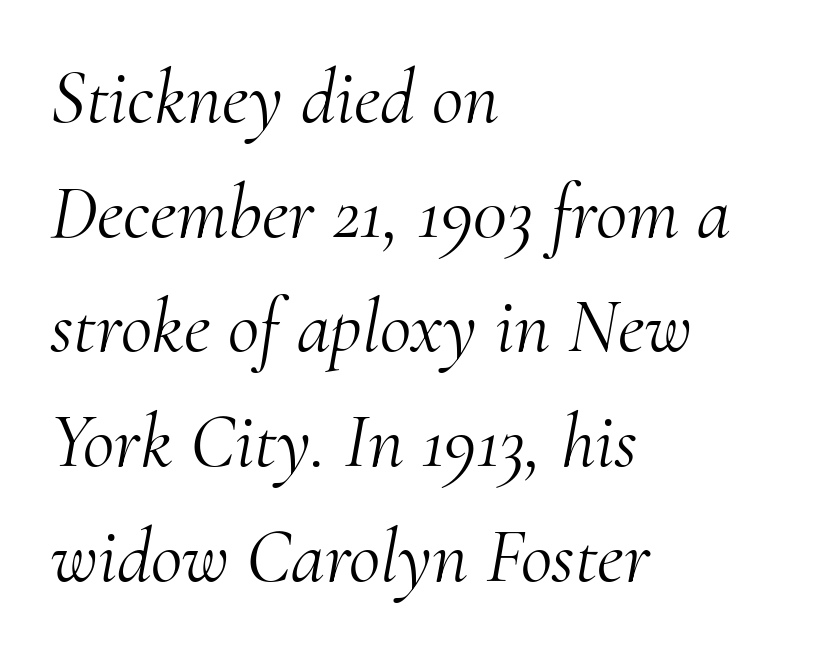
Nobody touched the tracking dial on this one. Emphasis-style slanted type is in use. The space directly below the letters is spotless. No extra ink here — the face is not bold. Stroke terminals: seriffed.
